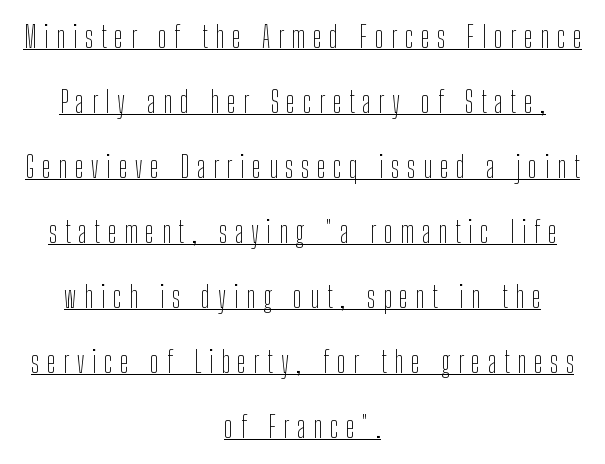
The image shows 29 px thin, condensed sans-serif type, upright; set centered, loose line spacing (2.24x), unusually wide letter spacing (+0.27 em), underlined; low stroke contrast and a medium x-height.
